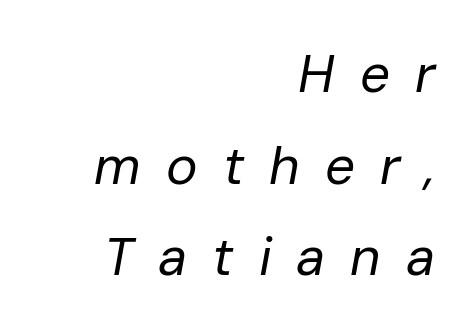
{"italic": "yes", "lean": "right", "slant_degrees": 10, "bold": "no", "weight": "regular", "width": "normal", "stroke_contrast": "low", "x_height": "medium", "monospaced": "no", "underline": "no", "align": "right", "line_spacing_ratio": 1.73, "letter_spacing": "wide", "letter_spacing_em": 0.47, "glyph_px": 53}
